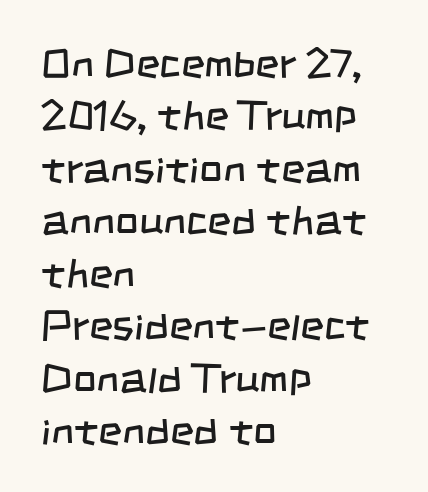
Q: Is the text bold? A: No.
Q: Is the typeface a serif or a sans-serif typeface? A: Sans-serif.
Q: Is the text underlined? A: No.
Q: How is the paragraph aligned? A: Left-aligned.
Q: Is the spacing between letters normal or unusually wide? A: Normal.
Q: Is the spacing between lines tight, normal or loose? A: Normal.
Q: Width (condensed, normal, or wide)? A: Condensed.
Q: Stroke contrast? A: Low.
Q: x-height? A: Large.
Q: Monospaced? A: No.
